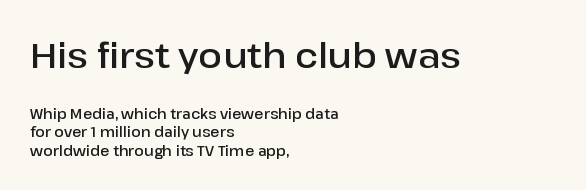
If you drew a line through each stem, it would be perfectly vertical. The gaps between neighbouring characters are ordinary and unremarkable. You could not count columns in this text — the font is proportionally spaced. Lines of text with bare space underneath. Stroke terminals: plain, sans-serif. These lines stack with their left ends in a neat column.
